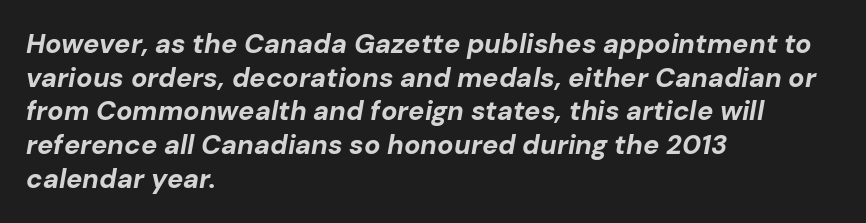
Typesetter's note: full bold, strokes at maximum text heaviness. In terms of letterspacing, this is plain default setting. Normally led — the rows are evenly, conventionally spaced. A student would call this left alignment; a typographer would say flush left, rag right.
